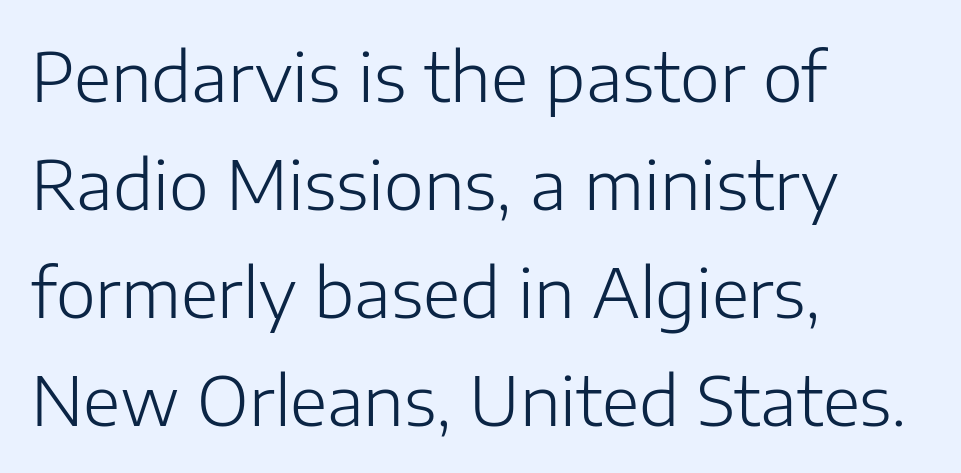
This sample has the flowing, uneven cadence of proportional lettering. Tracking value appears to be zero — textbook default spacing. One glance says typical: line gaps are just what's usual. Teacher's note: observe the even left margin — that is flush-left alignment.
